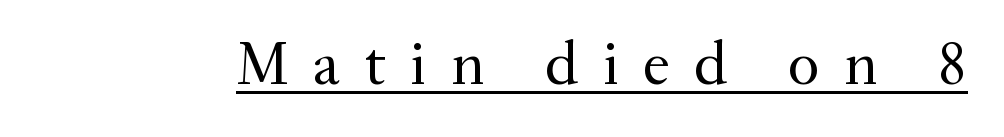
Q: Is the text bold? A: No.
Q: Is the text italic (slanted)? A: No, it is upright.
Q: Is the typeface a serif or a sans-serif typeface? A: Serif.
Q: Is the text underlined? A: Yes.
Q: Is the spacing between letters normal or unusually wide? A: Unusually wide.
Q: Width (condensed, normal, or wide)? A: Normal.
Q: Stroke contrast? A: Medium.
Q: x-height? A: Small.
Q: Monospaced? A: No.
